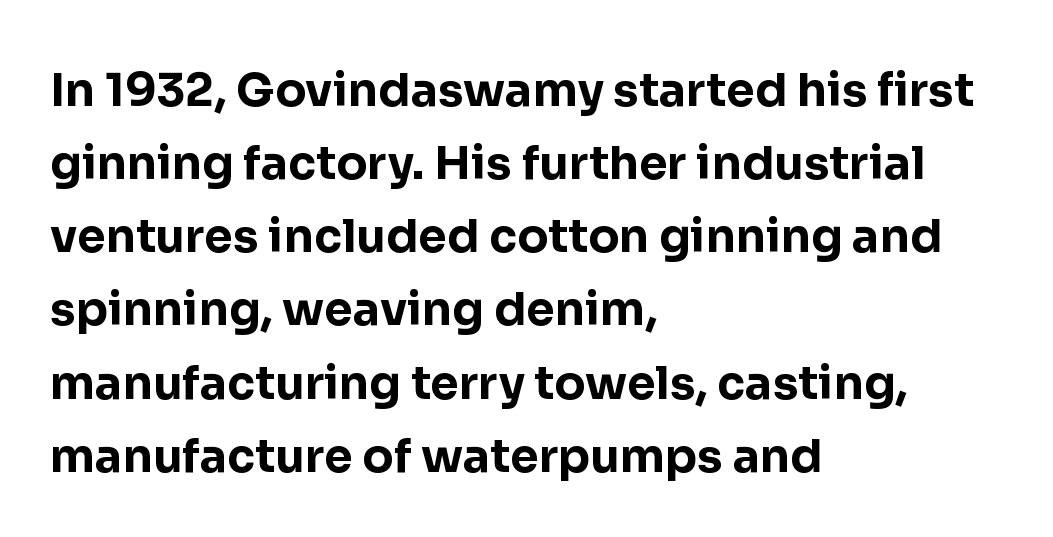
{"serif": "no", "italic": "no", "bold": "yes", "weight": "bold", "width": "normal", "stroke_contrast": "low", "x_height": "medium", "monospaced": "no", "underline": "no", "align": "left", "line_spacing": "normal", "line_spacing_ratio": 1.59, "letter_spacing": "normal", "letter_spacing_em": 0.0, "glyph_px": 46}
